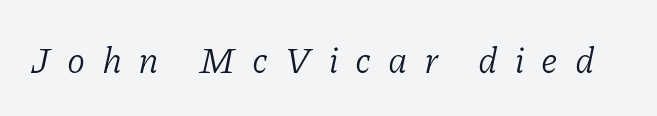
{"serif": "yes", "italic": "yes", "lean": "right", "slant_degrees": 11, "bold": "no", "weight": "light", "width": "normal", "stroke_contrast": "low", "x_height": "medium", "monospaced": "no", "underline": "no", "letter_spacing": "wide", "letter_spacing_em": 0.45, "glyph_px": 37}
